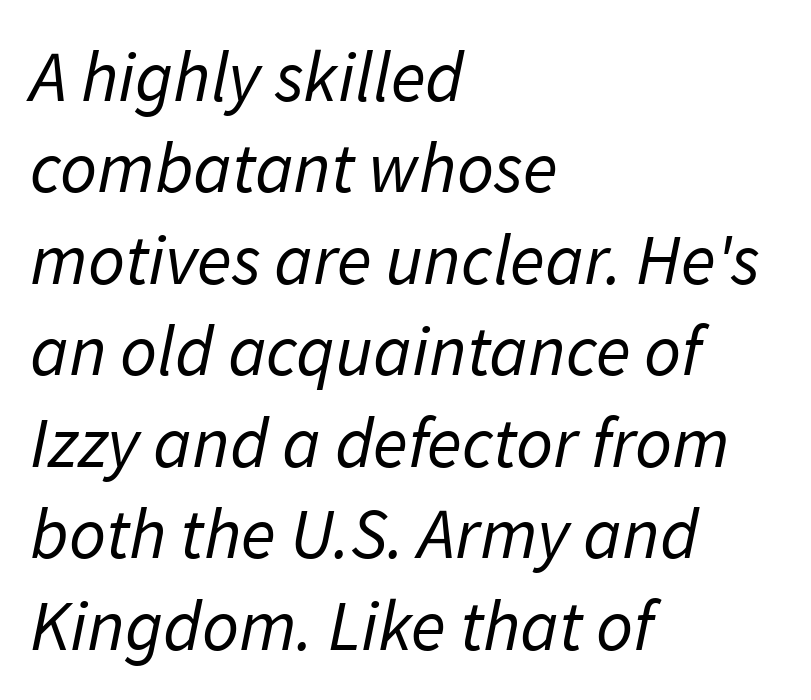
The image shows 72 px regular-weight sans-serif type; set left-aligned, normal line spacing (1.27x), normal letter spacing, not underlined; low stroke contrast and a medium x-height.
